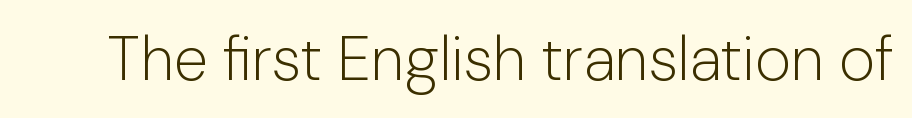
{"serif": "no", "italic": "no", "bold": "no", "weight": "light", "width": "normal", "stroke_contrast": "low", "x_height": "medium", "monospaced": "no", "underline": "no", "letter_spacing": "normal", "letter_spacing_em": 0.0, "glyph_px": 62}
